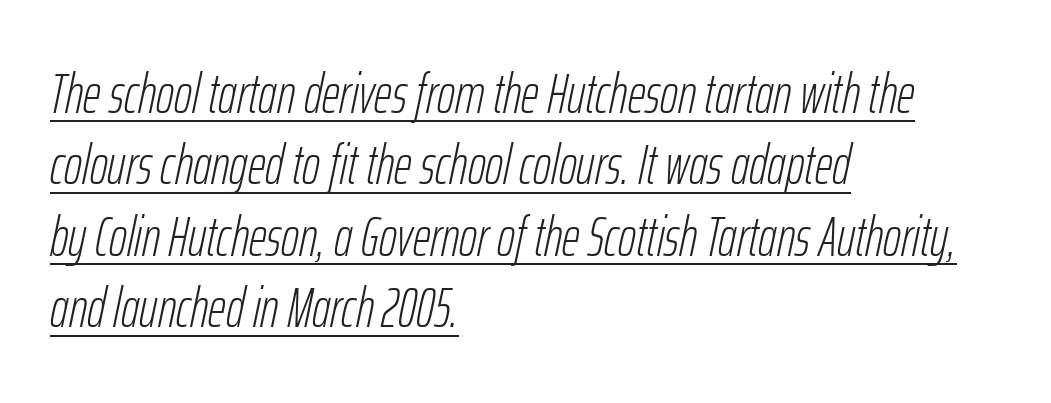
{"italic": "yes", "lean": "right", "slant_degrees": 12, "bold": "no", "weight": "light", "width": "condensed", "stroke_contrast": "low", "x_height": "medium", "monospaced": "no", "underline": "yes", "align": "left", "line_spacing": "normal", "line_spacing_ratio": 1.3, "letter_spacing": "normal", "letter_spacing_em": 0.0, "glyph_px": 55}
